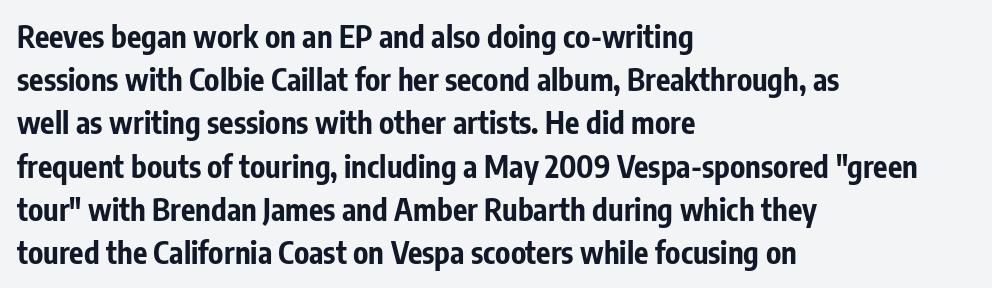
Q: Is the text bold? A: Yes.
Q: Is the text italic (slanted)? A: No, it is upright.
Q: Is the typeface a serif or a sans-serif typeface? A: Sans-serif.
Q: Is the text underlined? A: No.
Q: How is the paragraph aligned? A: Left-aligned.
Q: Is the spacing between letters normal or unusually wide? A: Normal.
Q: Is the spacing between lines tight, normal or loose? A: Normal.
Q: Width (condensed, normal, or wide)? A: Condensed.
Q: Stroke contrast? A: Low.
Q: x-height? A: Medium.
Q: Monospaced? A: No.
